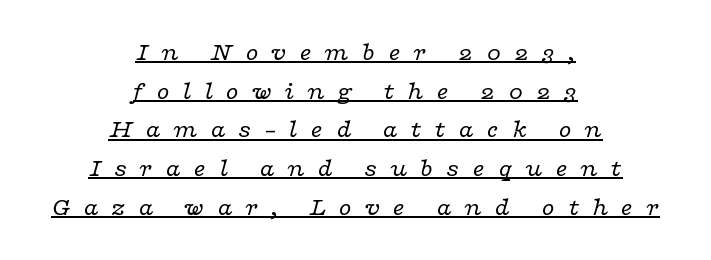
{"italic": "yes", "lean": "right", "slant_degrees": 16, "bold": "no", "underline": "yes", "align": "center", "line_spacing": "normal", "line_spacing_ratio": 1.49, "letter_spacing": "wide", "letter_spacing_em": 0.47, "glyph_px": 26}
